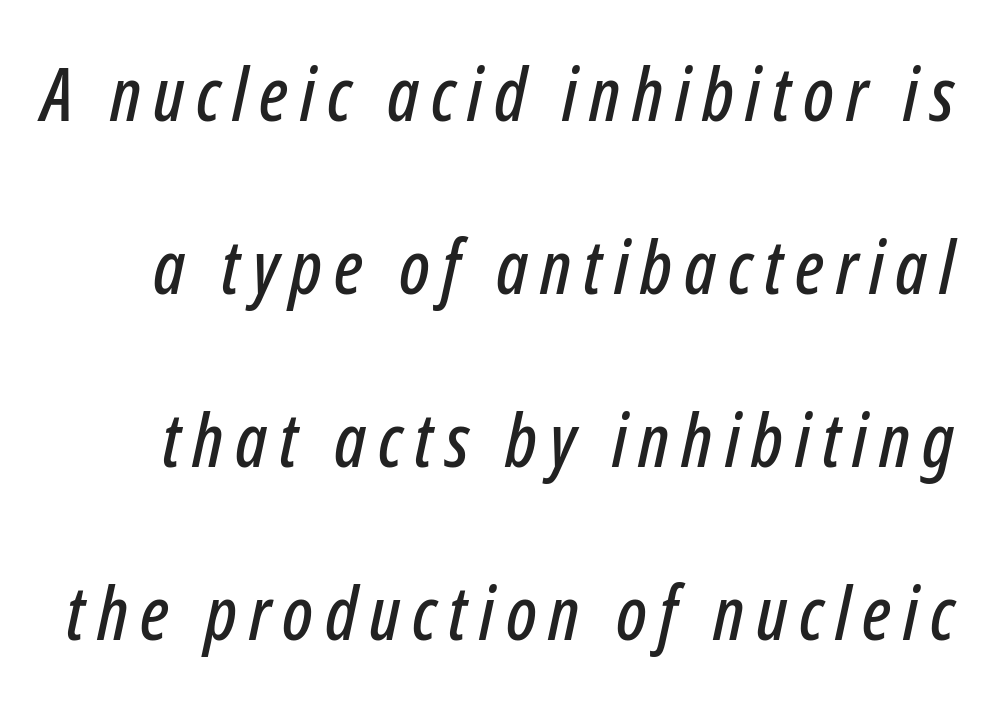
{"italic": "yes", "lean": "right", "slant_degrees": 12, "width": "condensed", "stroke_contrast": "low", "x_height": "medium", "monospaced": "no", "underline": "no", "line_spacing": "loose", "line_spacing_ratio": 2.34, "glyph_px": 74}
